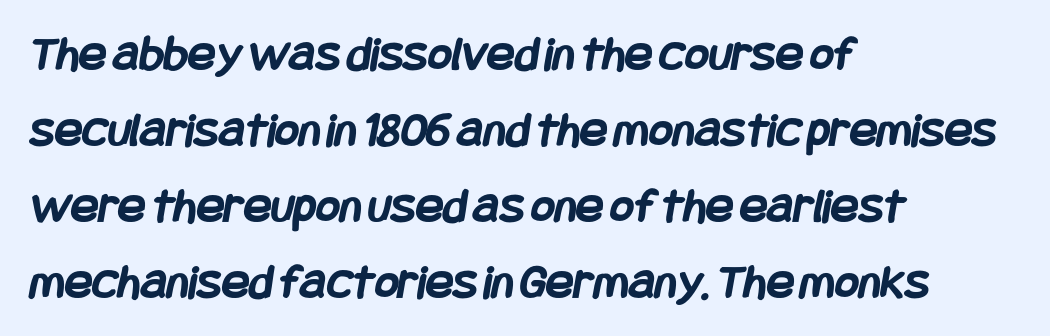
Interline gaps are of average width in this sample. Letters rest on an invisible, unmarked baseline. You can tell from the bare stems that sans-serif type was used. Here the glyphs are tracked normally, forming tight word shapes.
